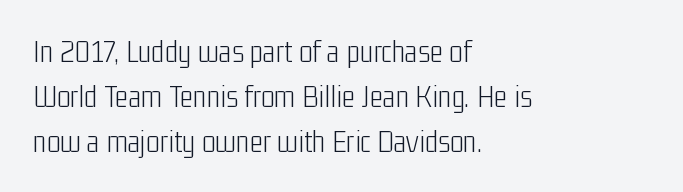
A sans-serif font was chosen for this passage. The foot of each line stays bare and open. Posture: straight, roman, zero tilt. Whoever set this chose a conventional vertical rhythm. The passage shown is typed in a proportional face where columns would drift. Here the glyphs are tracked normally, forming tight word shapes.
